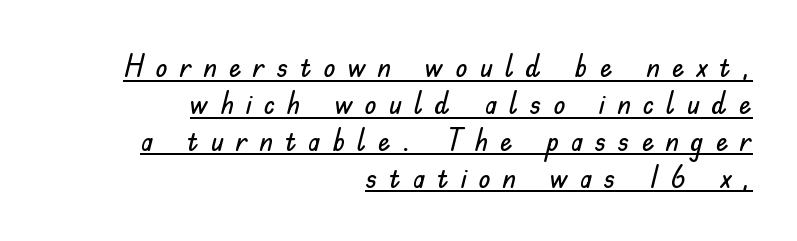
The image shows 31 px sans-serif type; set right-aligned, line spacing 1.19x, unusually wide letter spacing (+0.38 em), underlined; low stroke contrast and a small x-height.
